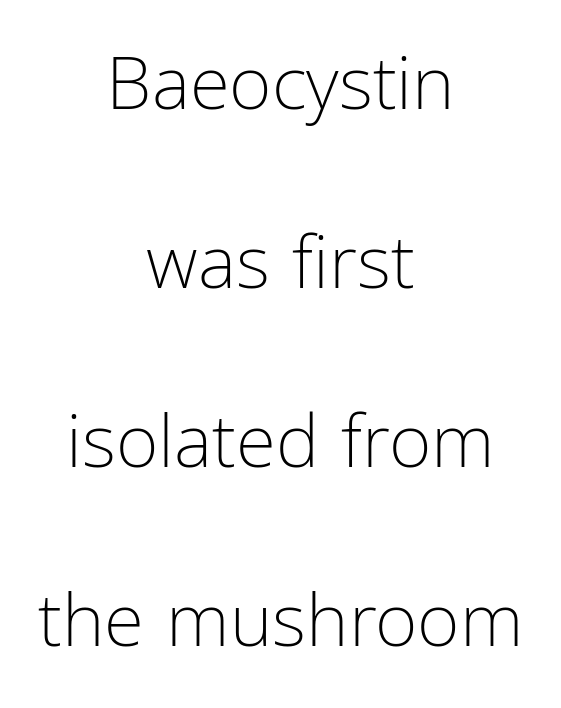
In terms of letterspacing, this is plain default setting. No heavy texture on the line: the type isn't bold. The passage shown is not underscored anywhere. Examine the stroke ends and you'll find no serifs. Style check: upright.
